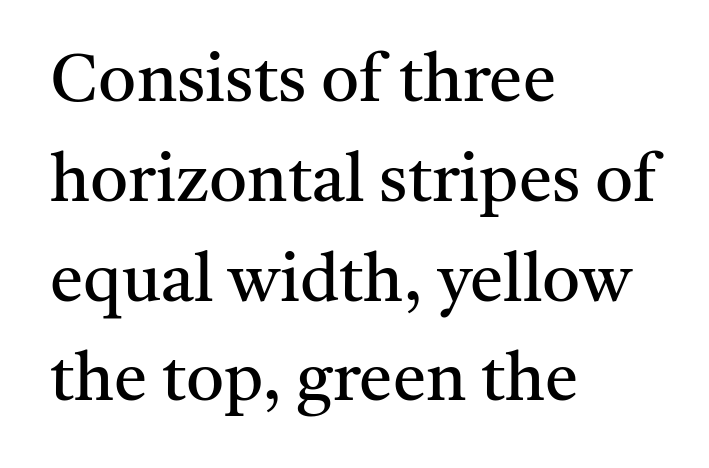
Caption: face not bold, strokes unweighted. Beneath every word, the page is bare. Yep, those are serifs on the letters. The typography opts for an upright posture over an oblique one. The passage shown is typed in a proportional face where columns would drift. The vertical gap from one line to the next is medium.
